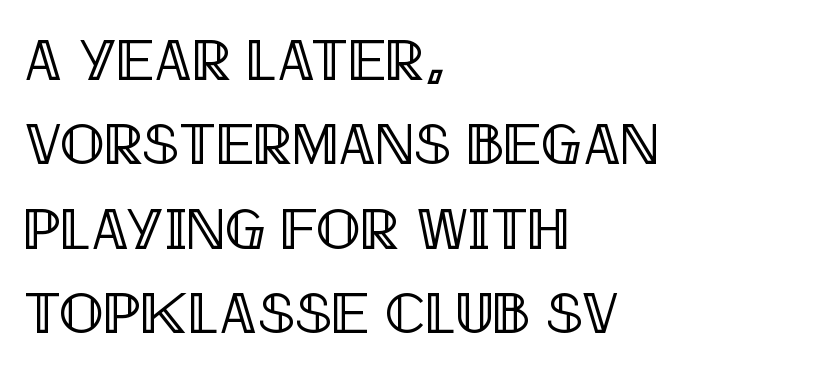
The image shows 59 px condensed type, upright; set left-aligned, normal line spacing (1.43x), normal letter spacing, not underlined; a large x-height.
